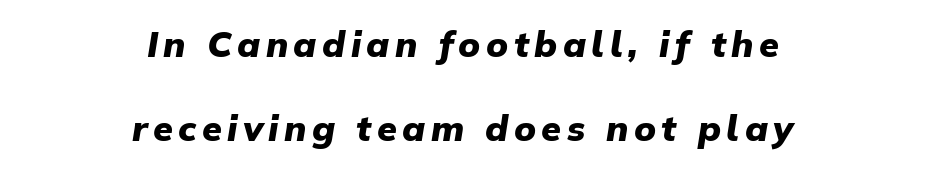
Q: Is the text bold? A: Yes.
Q: Is the text italic (slanted)? A: Yes, it leans right by about 9 degrees.
Q: Is the text underlined? A: No.
Q: How is the paragraph aligned? A: Centered.
Q: Is the spacing between lines tight, normal or loose? A: Loose.
Q: Width (condensed, normal, or wide)? A: Normal.
Q: Stroke contrast? A: Low.
Q: x-height? A: Medium.
Q: Monospaced? A: No.
